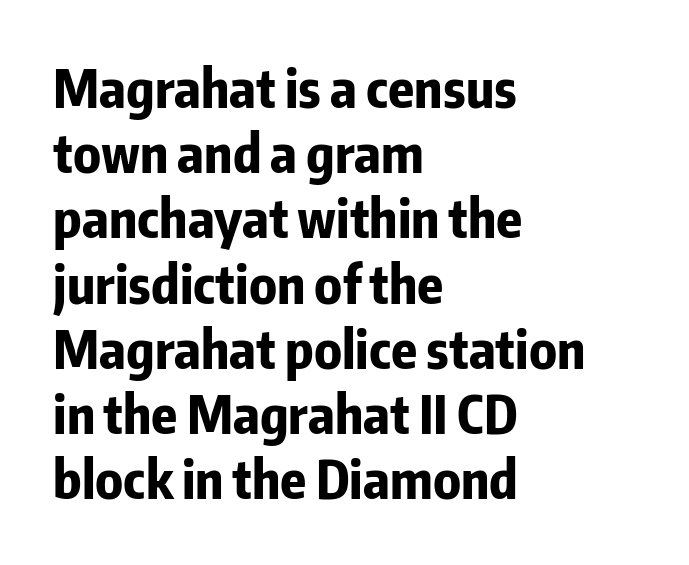
{"serif": "no", "italic": "no", "bold": "yes", "weight": "bold", "width": "condensed", "stroke_contrast": "low", "x_height": "medium", "monospaced": "no", "underline": "no", "align": "left", "line_spacing_ratio": 1.23, "letter_spacing": "normal", "letter_spacing_em": 0.0, "glyph_px": 53}
